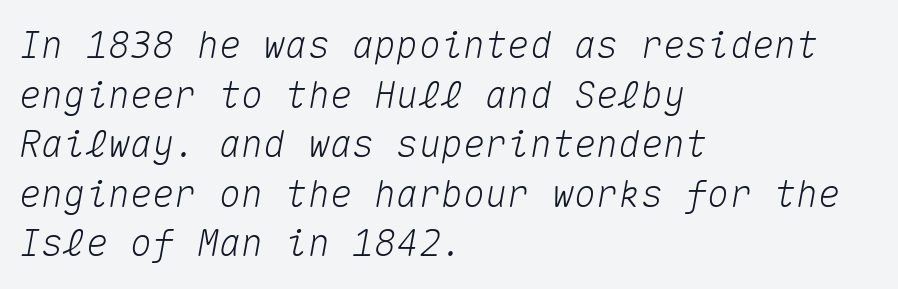
Q: Is the text italic (slanted)? A: Yes, it leans right by about 10 degrees.
Q: Is the text underlined? A: No.
Q: How is the paragraph aligned? A: Left-aligned.
Q: Is the spacing between letters normal or unusually wide? A: Normal.
Q: Is the spacing between lines tight, normal or loose? A: Normal.
Q: Width (condensed, normal, or wide)? A: Normal.
Q: Stroke contrast? A: Medium.
Q: x-height? A: Medium.
Q: Monospaced? A: Yes.
